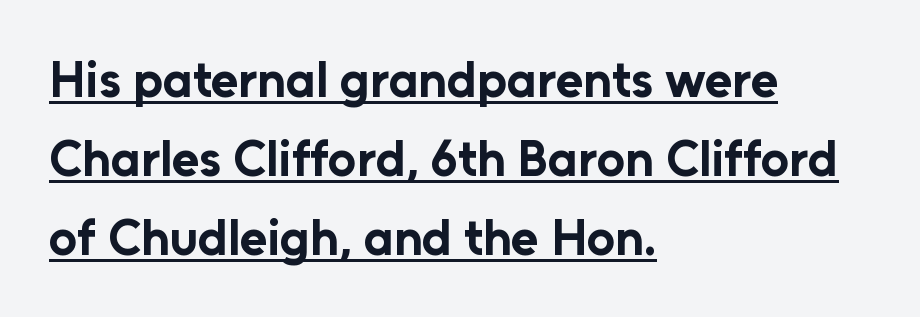
Notice how the passage keeps a crisp vertical edge on the left only. Examine the stroke ends and you'll find no serifs. Here the designer chose a conventional face with non-uniform glyph widths. Compared with typical body copy, the letter spacing here is the same. Every character sits straight up, as roman type does.
